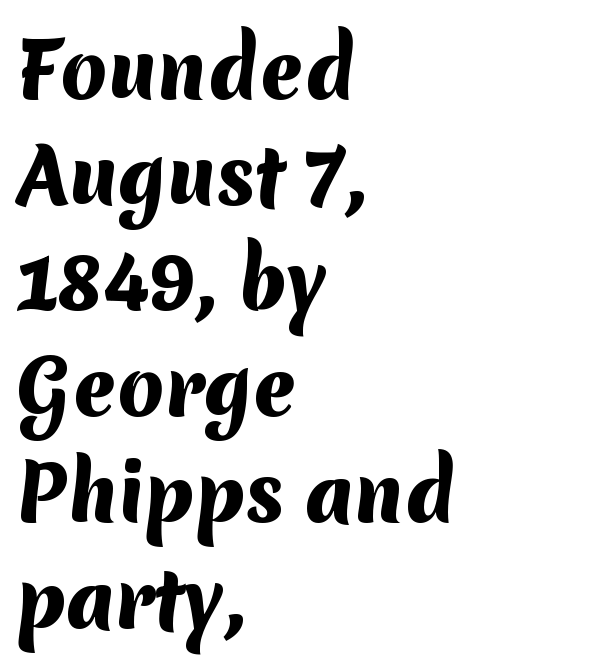
The font family rendered here belongs to the sans-serif group. The rows are spaced the way most documents space them. Look at the tracking — it's just the regular setting, nothing added. A bare baseline throughout the passage. The rendering uses a bold face; every stroke is thick and dark. Varying glyph widths throughout — classic text-font behaviour.
